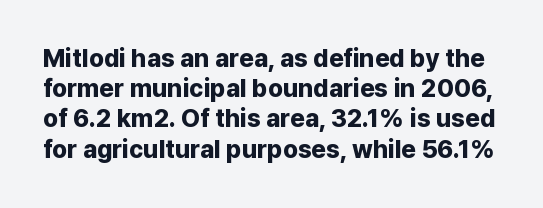
A dark, heavy texture on the line: the type is bold. Every character sits straight up, as roman type does. This rendering features lettering with no underline. Inter-character spacing is left at the font's built-in metrics.
